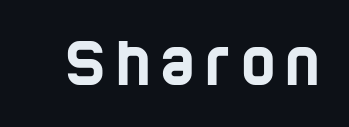
Q: Is the typeface a serif or a sans-serif typeface? A: Sans-serif.
Q: Is the text underlined? A: No.
Q: Width (condensed, normal, or wide)? A: Condensed.
Q: Stroke contrast? A: Low.
Q: x-height? A: Large.
Q: Monospaced? A: No.
